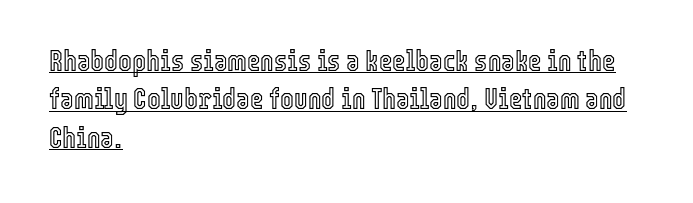
The image shows 29 px condensed type, upright; set left-aligned, normal line spacing (1.32x), normal letter spacing, underlined; a medium x-height.
